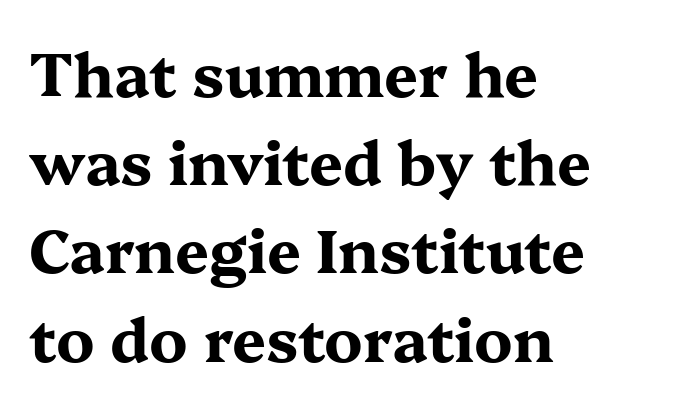
Q: Is the text bold? A: Yes.
Q: Is the text italic (slanted)? A: No, it is upright.
Q: Is the typeface a serif or a sans-serif typeface? A: Serif.
Q: Is the text underlined? A: No.
Q: How is the paragraph aligned? A: Left-aligned.
Q: Is the spacing between letters normal or unusually wide? A: Normal.
Q: Is the spacing between lines tight, normal or loose? A: Normal.
Q: Width (condensed, normal, or wide)? A: Wide.
Q: Stroke contrast? A: Medium.
Q: x-height? A: Medium.
Q: Monospaced? A: No.
